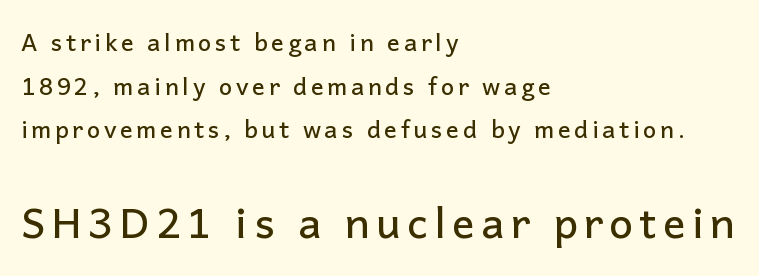
{"serif": "no", "italic": "no", "width": "normal", "stroke_contrast": "low", "x_height": "medium", "monospaced": "no", "underline": "no", "align": "left", "line_spacing_ratio": 1.82, "larger_block": "second", "size_ratio": 1.75, "glyph_px": 42}
